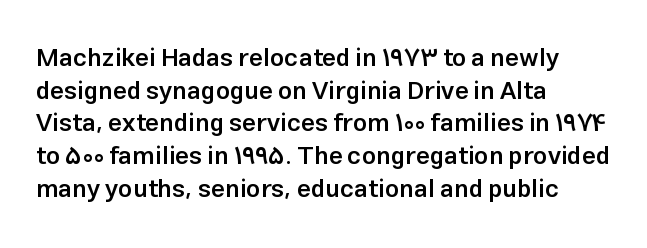
The image shows 25 px text type, upright; set left-aligned, normal line spacing (1.31x), normal letter spacing, not underlined.
